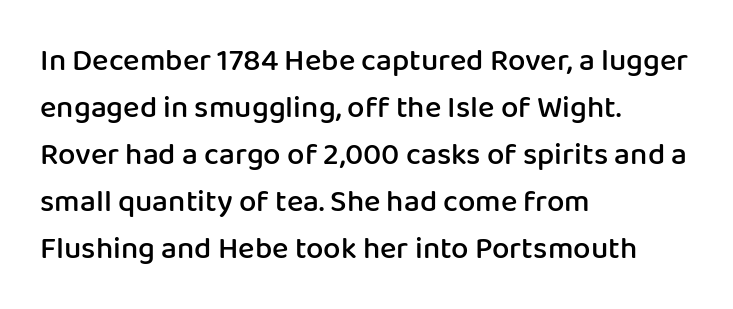
Observe the absence of serifs on each vertical stroke in this sample. Look at the tracking — it's just the regular setting, nothing added. A bit beefed up — I'd call it semibold rather than bold. Alignment: flush left.
